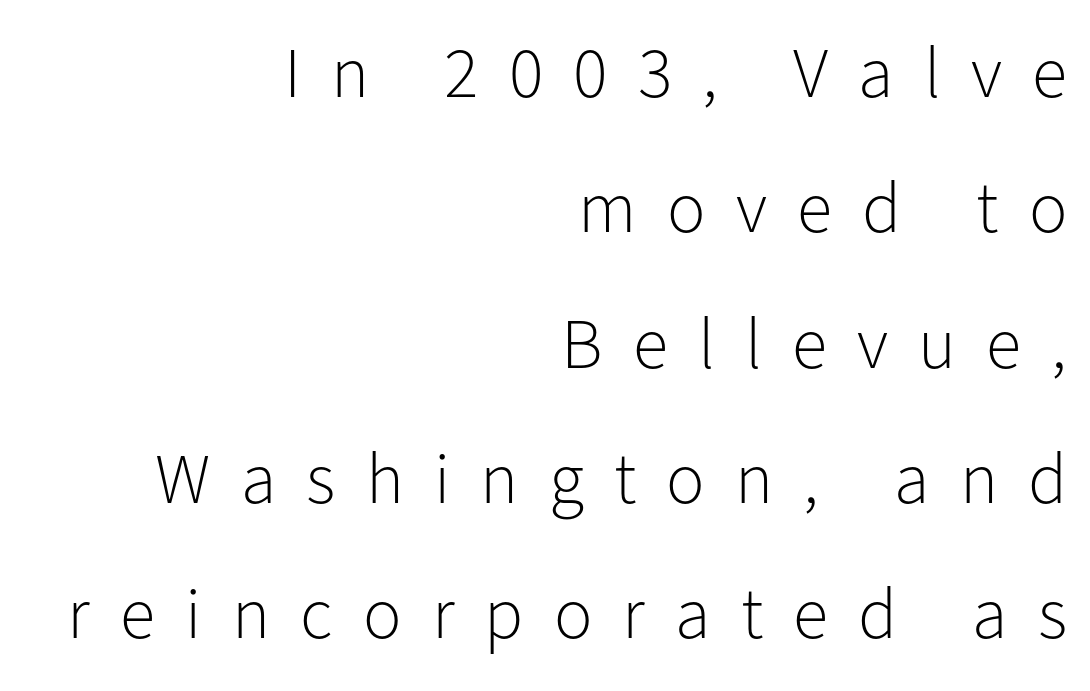
{"serif": "no", "italic": "no", "bold": "no", "weight": "light", "width": "normal", "stroke_contrast": "low", "x_height": "medium", "monospaced": "no", "underline": "no", "align": "right", "line_spacing_ratio": 1.88, "letter_spacing": "wide", "letter_spacing_em": 0.42, "glyph_px": 72}
